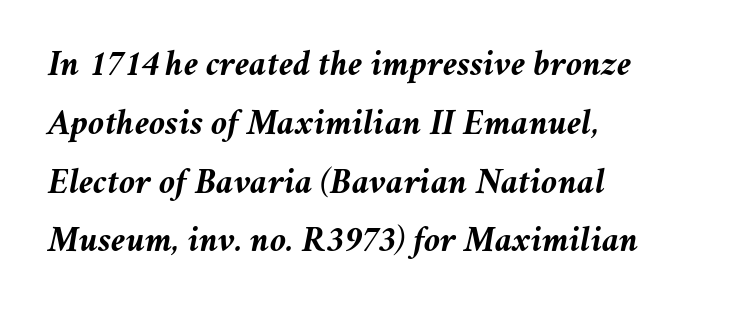
{"italic": "yes", "lean": "right", "slant_degrees": 11, "bold": "yes", "weight": "semibold", "width": "normal", "stroke_contrast": "medium", "x_height": "medium", "monospaced": "no", "underline": "no", "align": "left", "line_spacing": "normal", "line_spacing_ratio": 1.59, "letter_spacing": "normal", "letter_spacing_em": 0.0, "glyph_px": 37}
